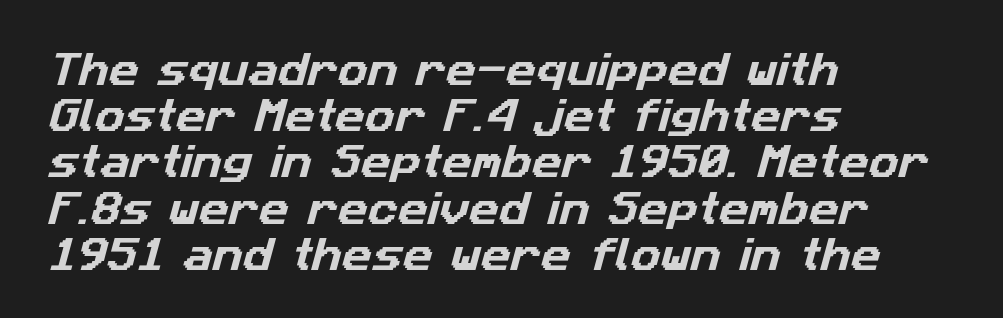
{"serif": "no", "width": "normal", "stroke_contrast": "low", "x_height": "medium", "monospaced": "no", "underline": "no", "align": "left", "line_spacing": "normal", "line_spacing_ratio": 1.25, "letter_spacing": "normal", "letter_spacing_em": 0.0, "glyph_px": 37}
